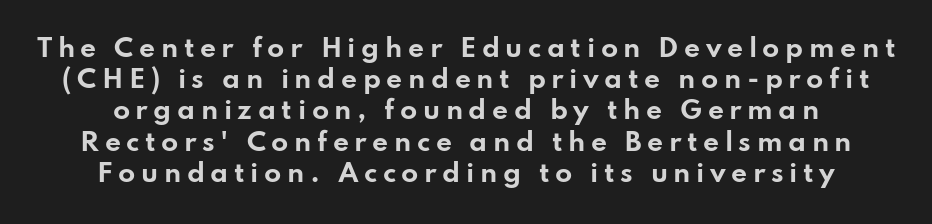
The words here are not underlined. Each new line begins a customary step beneath the previous one. The tracking jumps out immediately: characters are airy and widely separated. In terms of posture, this sample is upright. The rendering uses a bold face; every stroke is thick and dark.
